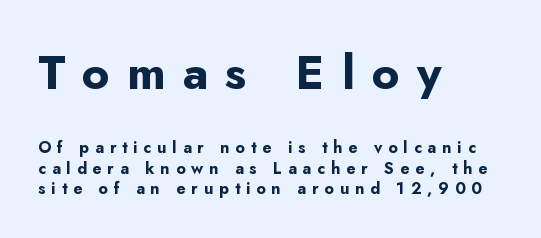
Think of a printed novel: that variable character pitch is what you see here. The setting favours the left margin, as ordinary paragraphs usually do. Leading: standard. Each letter's strokes conclude bluntly, with no projecting serifs.
